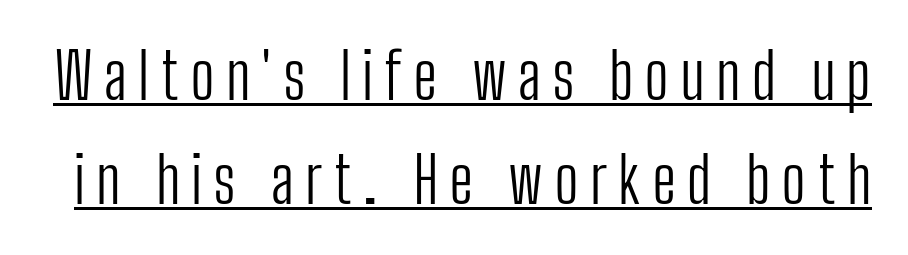
The letters advance in unequal steps, a hallmark of proportional type. The characters display no serif detailing; their extremities are plain. A rule runs beneath these lines of type. The font's upright variant was chosen for this text.
